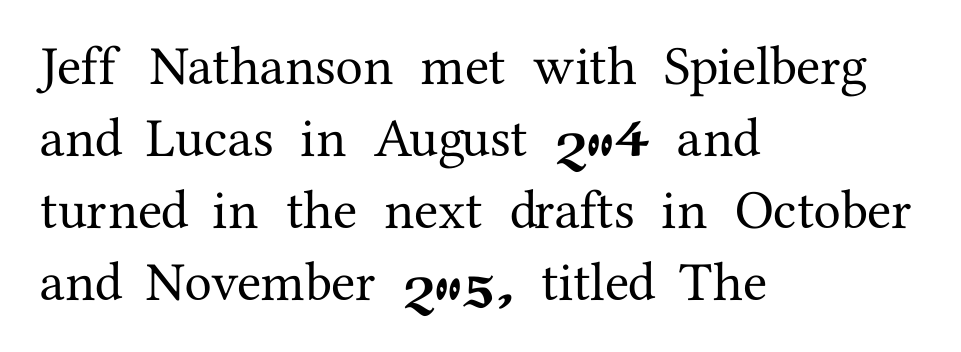
Q: Is the text italic (slanted)? A: No, it is upright.
Q: Is the typeface a serif or a sans-serif typeface? A: Serif.
Q: Is the text underlined? A: No.
Q: How is the paragraph aligned? A: Left-aligned.
Q: Is the spacing between letters normal or unusually wide? A: Normal.
Q: Is the spacing between lines tight, normal or loose? A: Normal.
Q: Width (condensed, normal, or wide)? A: Normal.
Q: Stroke contrast? A: Medium.
Q: x-height? A: Medium.
Q: Monospaced? A: No.
